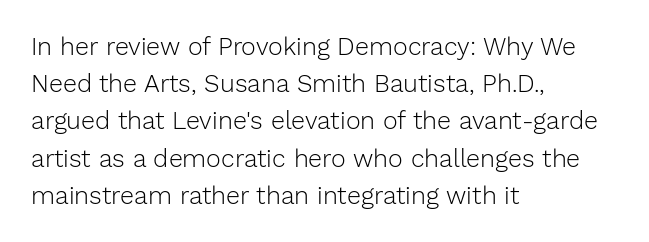
Each new line begins a customary step beneath the previous one. In CSS terms this would be text-align: left. Every character sits straight up, as roman type does. Inter-character spacing is left at the font's built-in metrics.
